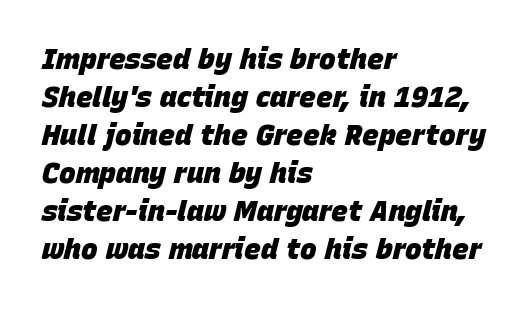
The image shows 28 px heavy type, italic (leaning right); set left-aligned, normal line spacing (1.36x), normal letter spacing, not underlined; low stroke contrast and a large x-height.
